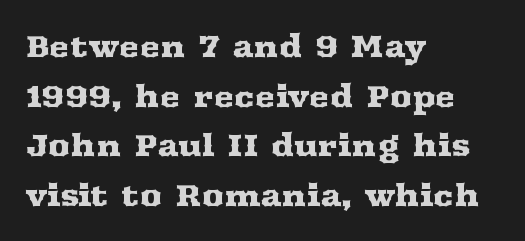
{"serif": "yes", "italic": "no", "width": "wide", "stroke_contrast": "medium", "x_height": "medium", "monospaced": "no", "underline": "no", "align": "left", "line_spacing": "normal", "line_spacing_ratio": 1.6, "letter_spacing": "normal", "letter_spacing_em": 0.0, "glyph_px": 31}
